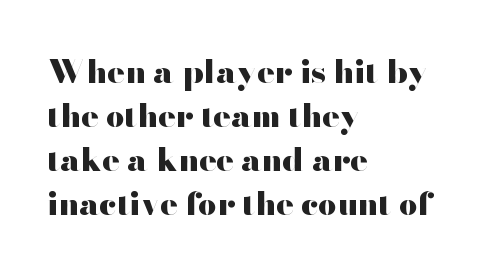
The passage shown is typed in a proportional face where columns would drift. Look at the tracking — it's just the regular setting, nothing added. Check the space under the baseline: it is left empty. Look at the bottom of the vertical strokes: they stop flat, with no serifs. Is there much room between lines? A standard amount, neither cramped nor airy. This is heavy type, rendered in bold.
